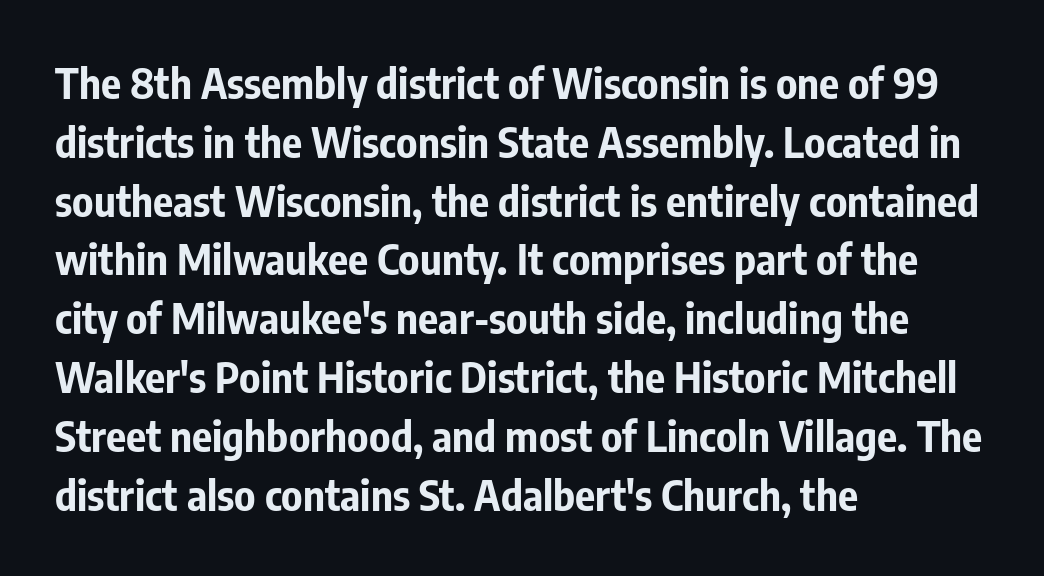
{"serif": "no", "italic": "no", "bold": "yes", "weight": "bold", "width": "condensed", "stroke_contrast": "low", "x_height": "medium", "monospaced": "no", "underline": "no", "align": "left", "line_spacing": "normal", "line_spacing_ratio": 1.4, "letter_spacing": "normal", "letter_spacing_em": 0.0, "glyph_px": 42}
